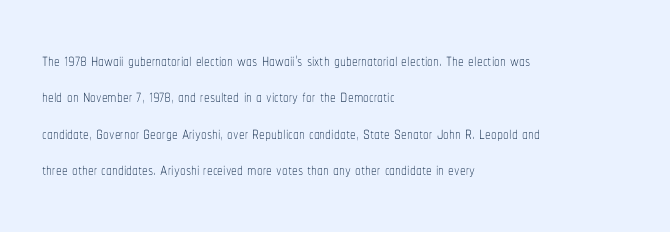
Q: Is the text bold? A: No.
Q: Is the text italic (slanted)? A: No, it is upright.
Q: Is the text underlined? A: No.
Q: How is the paragraph aligned? A: Left-aligned.
Q: Is the spacing between letters normal or unusually wide? A: Normal.
Q: Is the spacing between lines tight, normal or loose? A: Normal.
